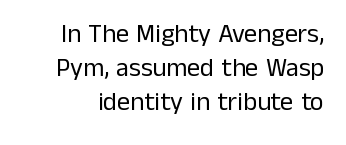
The image shows 26 px text type, upright; set normal line spacing (1.31x), normal letter spacing, not underlined.
